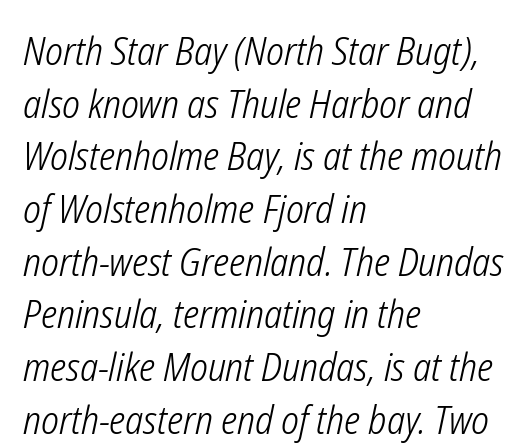
{"italic": "yes", "lean": "right", "slant_degrees": 12, "bold": "no", "weight": "light", "width": "condensed", "stroke_contrast": "low", "x_height": "medium", "monospaced": "no", "underline": "no", "align": "left", "line_spacing": "normal", "line_spacing_ratio": 1.35, "letter_spacing": "normal", "letter_spacing_em": 0.0, "glyph_px": 39}
